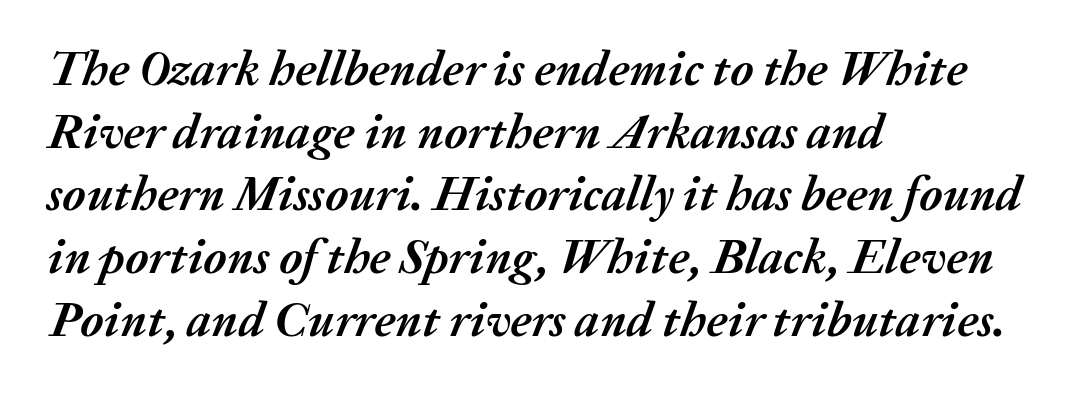
The image shows 49 px semibold type, italic (leaning right); set left-aligned, normal line spacing (1.28x), normal letter spacing, not underlined; medium stroke contrast and a medium x-height.
